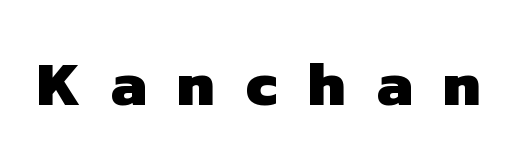
The image shows 62 px heavy sans-serif type; set unusually wide letter spacing (+0.49 em), not underlined; low stroke contrast and a medium x-height.
